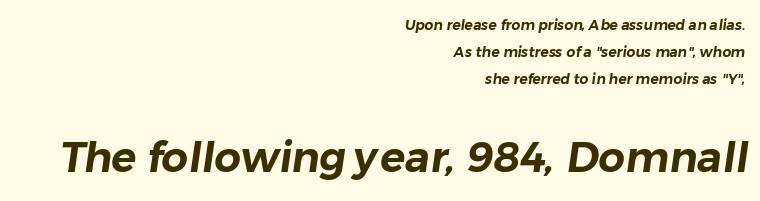
You get the small type first, then a jump to larger type. Loosely led — the rows are spread out. Character widths vary here, with narrow letters taking less room than wide ones. Check the space under the baseline: it is left empty. Each line ends at the same right margin while the left side varies.
